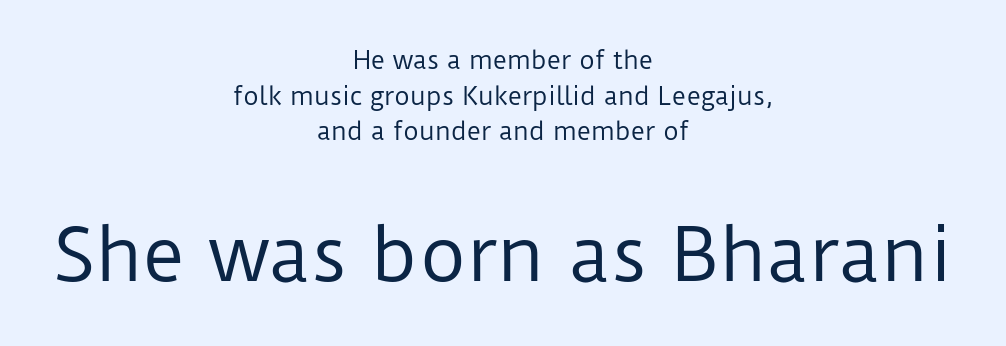
The strip under each line holds only bare page. Are there feet on the stems? There aren't — it's a sans. The rendering uses a moderate line-height, typical for paragraphs. Proportional: the letters do not fall into vertical columns. Here the second block reads like a headline and the first like body copy.
